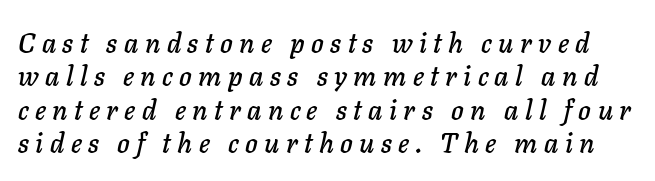
The image shows 27 px text type, italic (leaning right); set line spacing 1.24x, unusually wide letter spacing (+0.24 em), not underlined.
